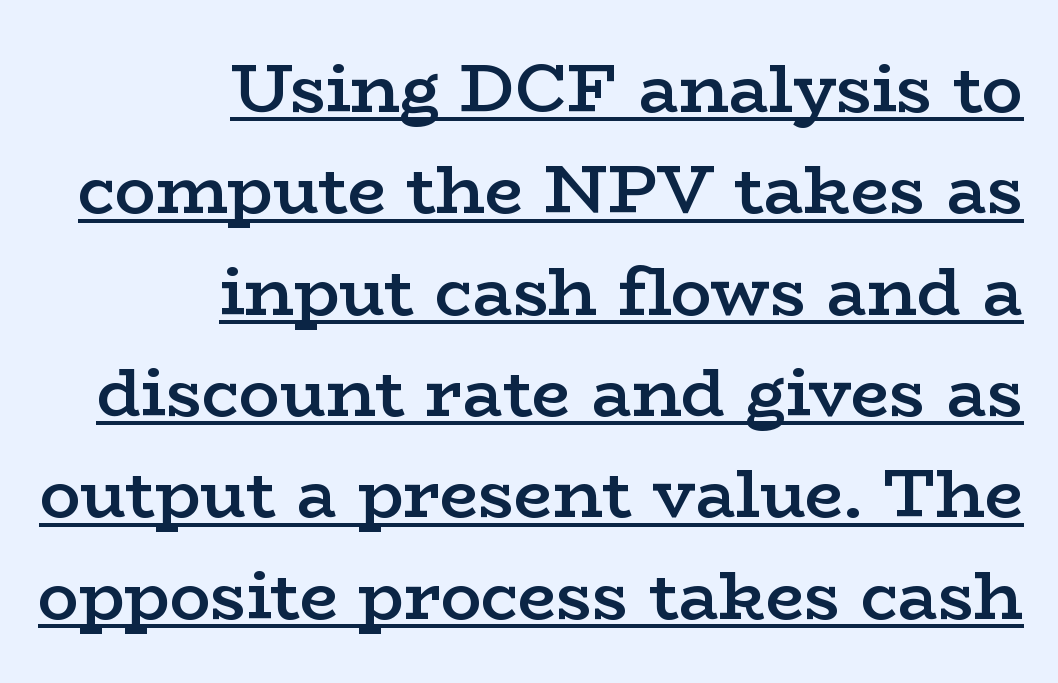
{"serif": "yes", "italic": "no", "bold": "semi", "weight": "semibold", "width": "wide", "stroke_contrast": "low", "x_height": "medium", "monospaced": "no", "underline": "yes", "align": "right", "line_spacing": "normal", "line_spacing_ratio": 1.49, "letter_spacing": "normal", "letter_spacing_em": 0.0, "glyph_px": 68}
